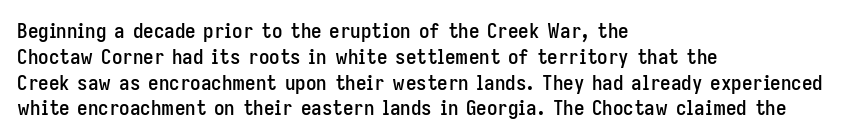
The image shows 21 px text type, upright; set left-aligned, line spacing 1.23x, normal letter spacing, not underlined.
